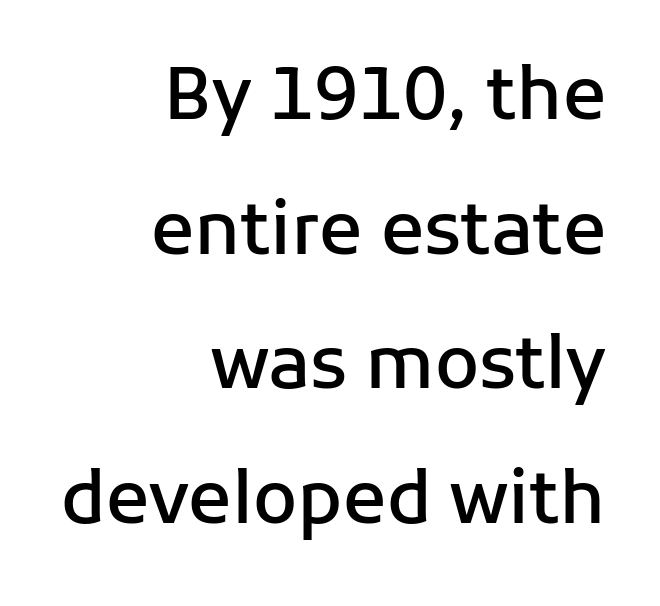
Q: Is the text bold? A: Semi-bold.
Q: Is the text italic (slanted)? A: No, it is upright.
Q: Is the typeface a serif or a sans-serif typeface? A: Sans-serif.
Q: Is the text underlined? A: No.
Q: How is the paragraph aligned? A: Right-aligned.
Q: Is the spacing between letters normal or unusually wide? A: Normal.
Q: Width (condensed, normal, or wide)? A: Normal.
Q: Stroke contrast? A: Low.
Q: x-height? A: Medium.
Q: Monospaced? A: No.
